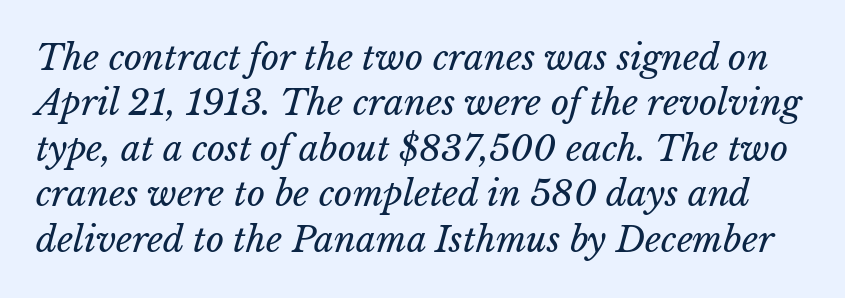
The image shows 35 px regular-weight type; set normal line spacing (1.3x), normal letter spacing, not underlined; low stroke contrast and a medium x-height.
